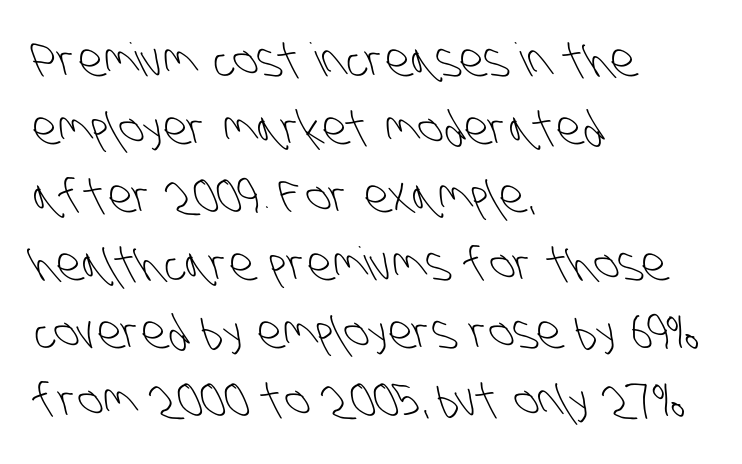
{"serif": "no", "bold": "no", "weight": "light", "width": "condensed", "stroke_contrast": "low", "x_height": "large", "monospaced": "no", "underline": "no", "align": "left", "line_spacing": "normal", "line_spacing_ratio": 1.48, "letter_spacing": "normal", "letter_spacing_em": 0.0, "glyph_px": 46}
